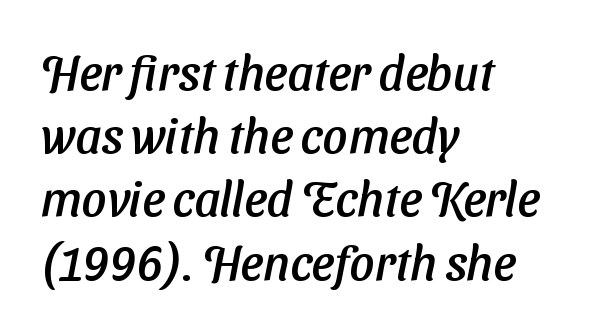
Q: Is the typeface a serif or a sans-serif typeface? A: Sans-serif.
Q: Is the text underlined? A: No.
Q: How is the paragraph aligned? A: Left-aligned.
Q: Is the spacing between letters normal or unusually wide? A: Normal.
Q: Is the spacing between lines tight, normal or loose? A: Normal.
Q: Width (condensed, normal, or wide)? A: Normal.
Q: Stroke contrast? A: Low.
Q: x-height? A: Medium.
Q: Monospaced? A: No.
